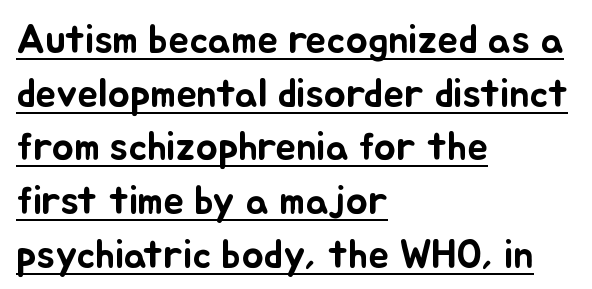
The space between consecutive lines is moderate. The lettering is marked with a stroke running underneath it. Each line starts at the same left margin while the right side varies. These lines are rendered in a variable-pitch font. Caption: standard tracking, unaltered. Notice how the stems are strictly vertical — no italics here.
